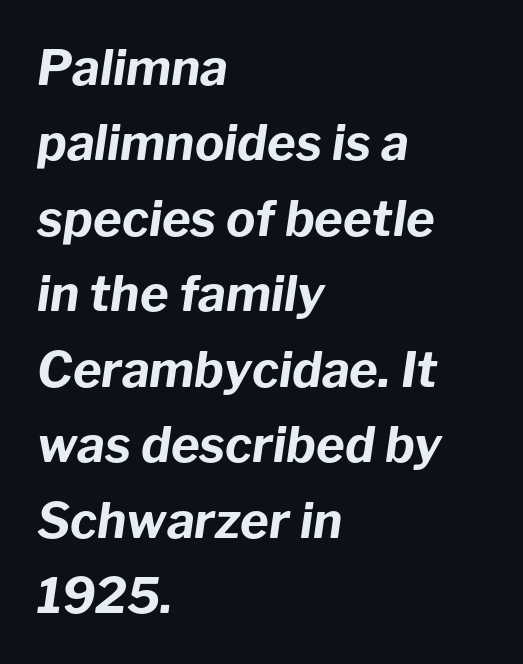
{"italic": "yes", "lean": "right", "slant_degrees": 8, "bold": "yes", "weight": "bold", "width": "normal", "stroke_contrast": "low", "x_height": "medium", "monospaced": "no", "underline": "no", "align": "left", "line_spacing": "normal", "line_spacing_ratio": 1.54, "letter_spacing": "normal", "letter_spacing_em": 0.0, "glyph_px": 49}
